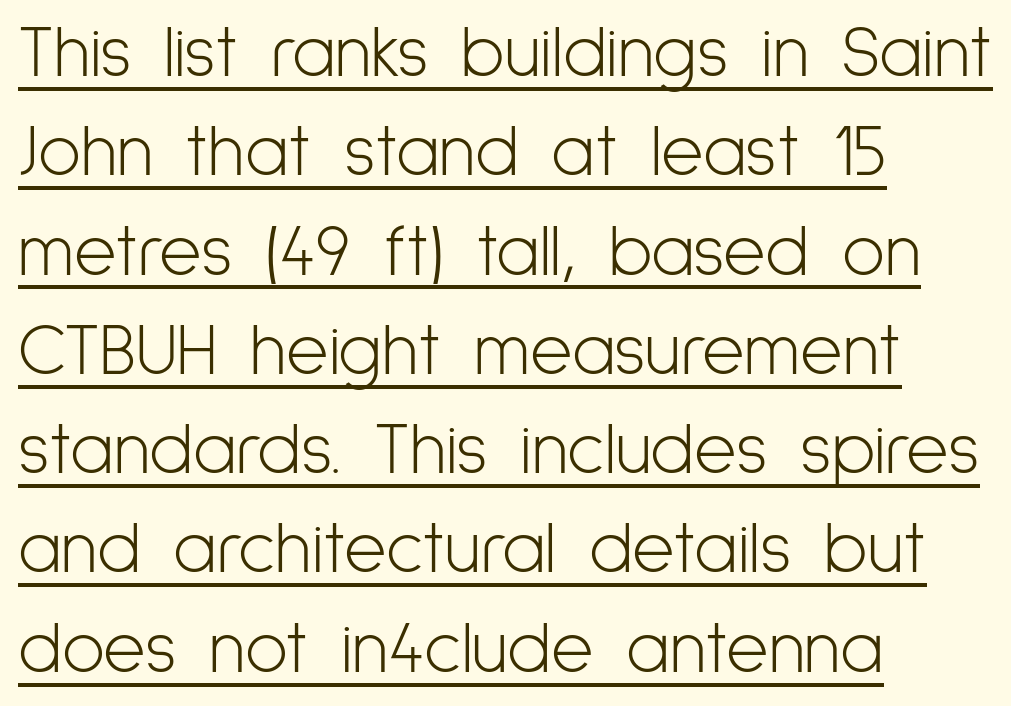
This sample keeps an unexceptional amount of space between lines. Each letter keeps its own natural width here, so spacing adapts to shape. The letters stand upright; this is a roman face. This rendering uses left alignment, leaving the right contour irregular. What decoration does the sample have? An underline.
